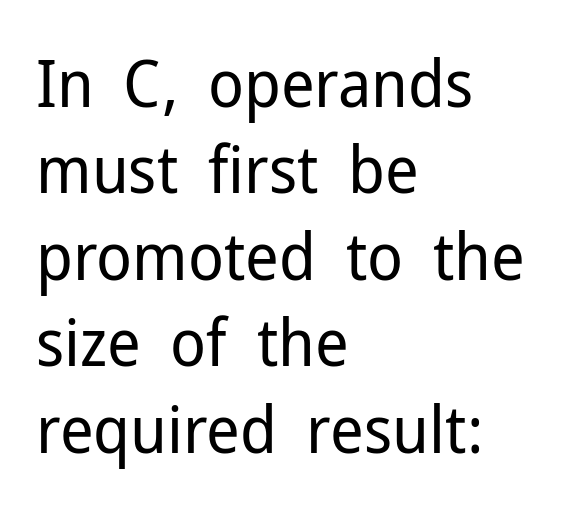
Rule under the text: the space is simply empty. Are there feet on the stems? There aren't — it's a sans. Caption: multi-line text, flush left, ragged right. Does extra space separate the letters? No, they use regular spacing. The designer left line spacing at the default.
